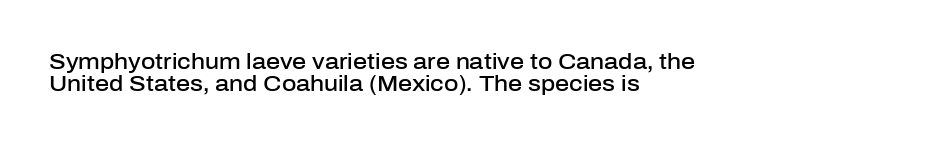
Words float on clear page, feet unadorned. Interline gaps are noticeably narrow in this sample. Each line starts at the same left margin while the right side varies. The typesetting leans somewhat heavy: a semibold. Characters remain perfectly vertical along every line.
